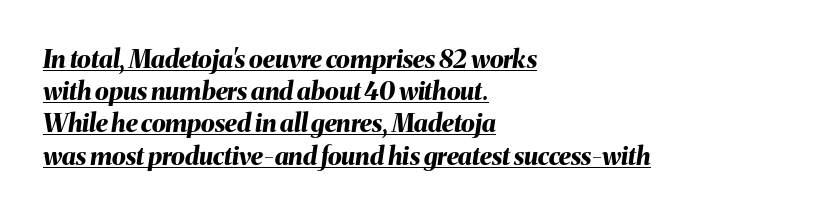
Q: Is the text bold? A: Yes.
Q: Is the text italic (slanted)? A: Yes, it leans right by about 8 degrees.
Q: Is the text underlined? A: Yes.
Q: How is the paragraph aligned? A: Left-aligned.
Q: Is the spacing between letters normal or unusually wide? A: Normal.
Q: Is the spacing between lines tight, normal or loose? A: Normal.
